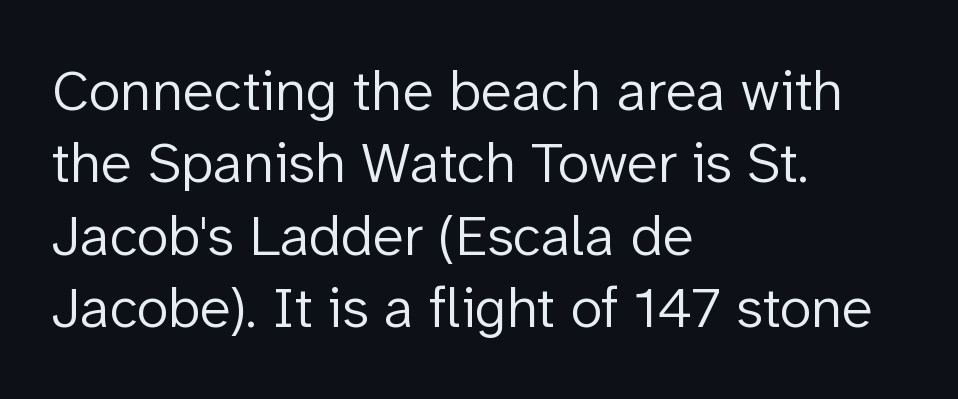
Unlike a traditional serif, this face leaves its strokes unadorned. Each letter keeps its own natural width here, so spacing adapts to shape. The glyphs are unaccompanied by any horizontal stroke below them. These lines sit exactly where default settings would place them.
